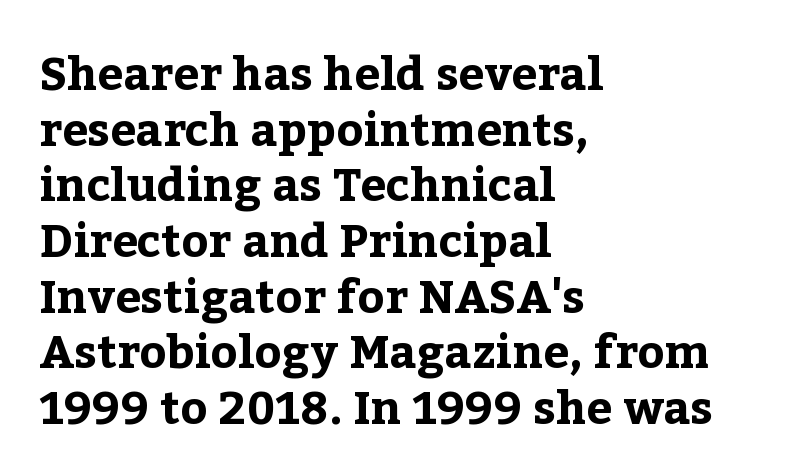
The image shows 46 px bold serif type, upright; set left-aligned, line spacing 1.21x, normal letter spacing, not underlined; low stroke contrast and a medium x-height.
